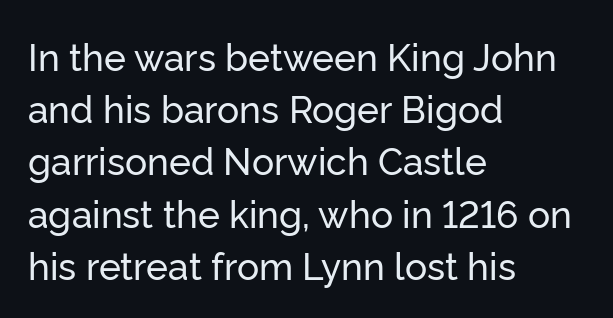
{"serif": "no", "italic": "no", "width": "normal", "stroke_contrast": "low", "x_height": "medium", "monospaced": "no", "underline": "no", "align": "left", "line_spacing": "normal", "line_spacing_ratio": 1.41, "letter_spacing": "normal", "letter_spacing_em": 0.0, "glyph_px": 37}
